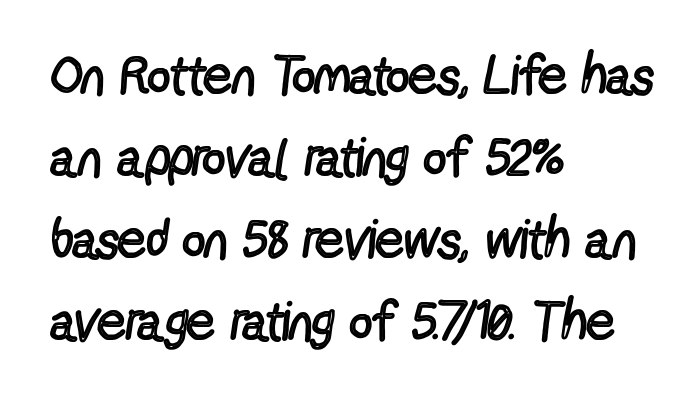
Q: Is the text bold? A: No.
Q: Is the typeface a serif or a sans-serif typeface? A: Sans-serif.
Q: Is the text underlined? A: No.
Q: How is the paragraph aligned? A: Left-aligned.
Q: Is the spacing between letters normal or unusually wide? A: Normal.
Q: Is the spacing between lines tight, normal or loose? A: Normal.
Q: Width (condensed, normal, or wide)? A: Condensed.
Q: x-height? A: Medium.
Q: Monospaced? A: No.
